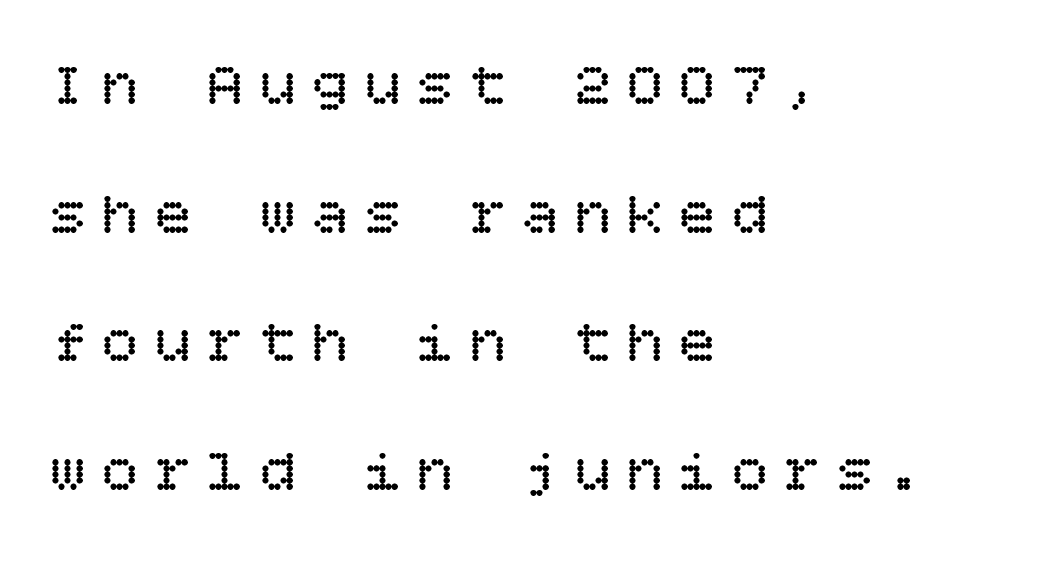
Q: Is the text bold? A: No.
Q: Is the text italic (slanted)? A: No, it is upright.
Q: Is the text underlined? A: No.
Q: How is the paragraph aligned? A: Left-aligned.
Q: Is the spacing between letters normal or unusually wide? A: Unusually wide.
Q: Is the spacing between lines tight, normal or loose? A: Loose.
Q: Width (condensed, normal, or wide)? A: Normal.
Q: Stroke contrast? A: Low.
Q: x-height? A: Large.
